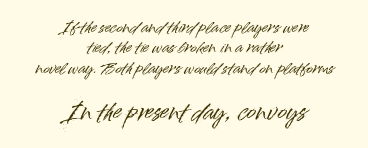
Short and long lines alike share a common midpoint. A typesetter would call this leading conventional body-copy spacing. Typesetter's note — lower block bumped up in size, upper block left smaller. A typesetter would call this zero additional tracking. Type without underlining.
